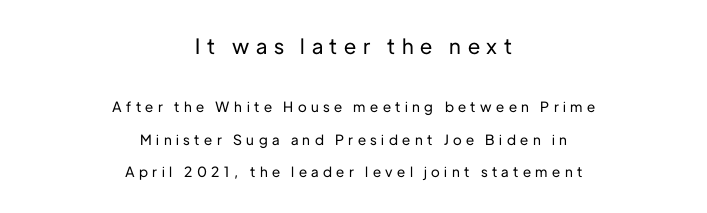
Q: Is the text italic (slanted)? A: No, it is upright.
Q: Is the text underlined? A: No.
Q: How is the paragraph aligned? A: Centered.
Q: Is the spacing between letters normal or unusually wide? A: Unusually wide.
Q: Is the spacing between lines tight, normal or loose? A: Loose.
Q: Which block of text is set in a larger size, the first (top) or the second (bottom)? A: The first (top) one.
